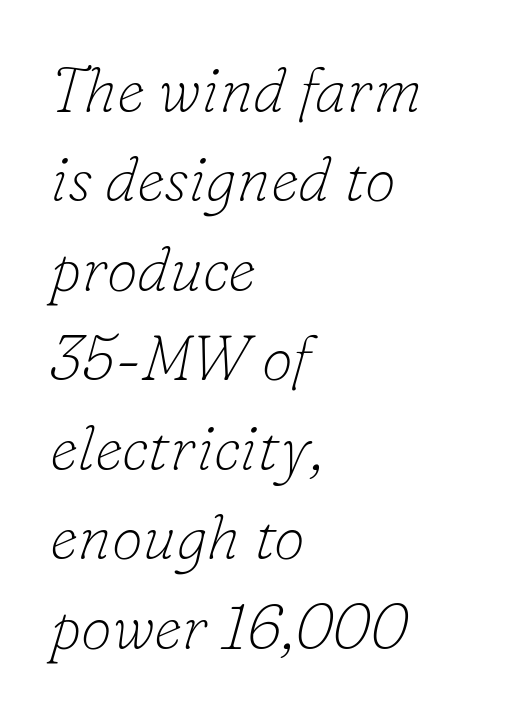
The image shows 63 px thin serif type, italic (leaning right); set left-aligned, normal line spacing (1.42x), normal letter spacing, not underlined; low stroke contrast and a small x-height.
